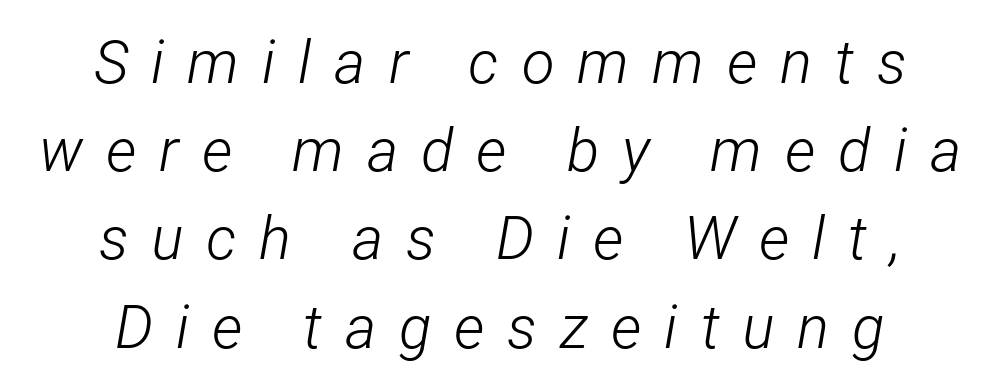
{"italic": "yes", "lean": "right", "slant_degrees": 12, "bold": "no", "weight": "light", "width": "condensed", "stroke_contrast": "low", "x_height": "medium", "monospaced": "no", "underline": "no", "align": "center", "line_spacing": "normal", "line_spacing_ratio": 1.47, "letter_spacing": "wide", "letter_spacing_em": 0.38, "glyph_px": 60}
